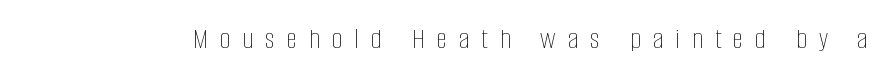
Q: Is the text bold? A: No.
Q: Is the text italic (slanted)? A: No, it is upright.
Q: Is the text underlined? A: No.
Q: Is the spacing between letters normal or unusually wide? A: Unusually wide.
Q: Width (condensed, normal, or wide)? A: Condensed.
Q: Stroke contrast? A: Low.
Q: x-height? A: Large.
Q: Monospaced? A: No.
